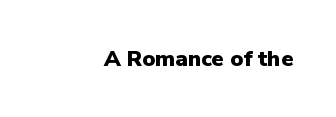
Q: Is the text bold? A: Yes.
Q: Is the text italic (slanted)? A: No, it is upright.
Q: Is the text underlined? A: No.
Q: Is the spacing between letters normal or unusually wide? A: Normal.
